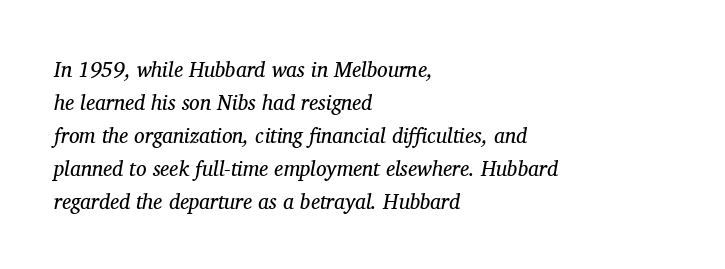
Q: Is the text bold? A: No.
Q: Is the text italic (slanted)? A: Yes, it leans right by about 11 degrees.
Q: Is the text underlined? A: No.
Q: How is the paragraph aligned? A: Left-aligned.
Q: Is the spacing between letters normal or unusually wide? A: Normal.
Q: Is the spacing between lines tight, normal or loose? A: Normal.
